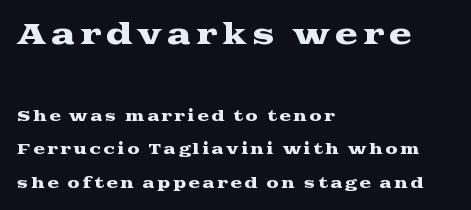
Q: Is the text italic (slanted)? A: No, it is upright.
Q: Is the typeface a serif or a sans-serif typeface? A: Serif.
Q: Is the text underlined? A: No.
Q: How is the paragraph aligned? A: Left-aligned.
Q: Is the spacing between lines tight, normal or loose? A: Loose.
Q: Which block of text is set in a larger size, the first (top) or the second (bottom)? A: The first (top) one.
Q: Width (condensed, normal, or wide)? A: Wide.
Q: Stroke contrast? A: Medium.
Q: x-height? A: Medium.
Q: Monospaced? A: No.
